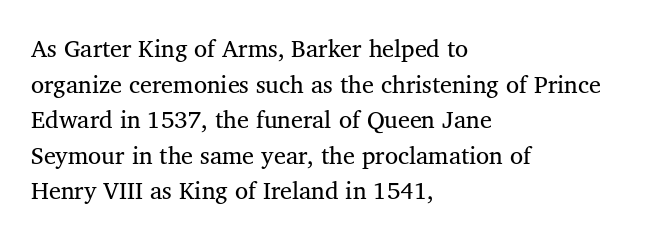
The image shows 24 px text type, upright; set left-aligned, normal line spacing (1.48x), normal letter spacing, not underlined.
